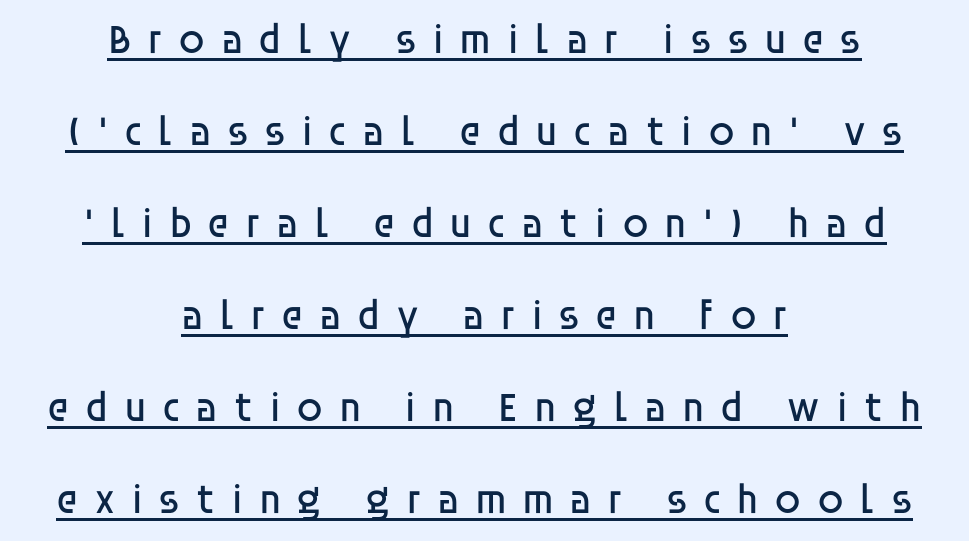
The image shows 42 px regular-weight sans-serif type, upright; set centered, loose line spacing (2.19x), unusually wide letter spacing (+0.36 em), underlined; low stroke contrast and a large x-height.
